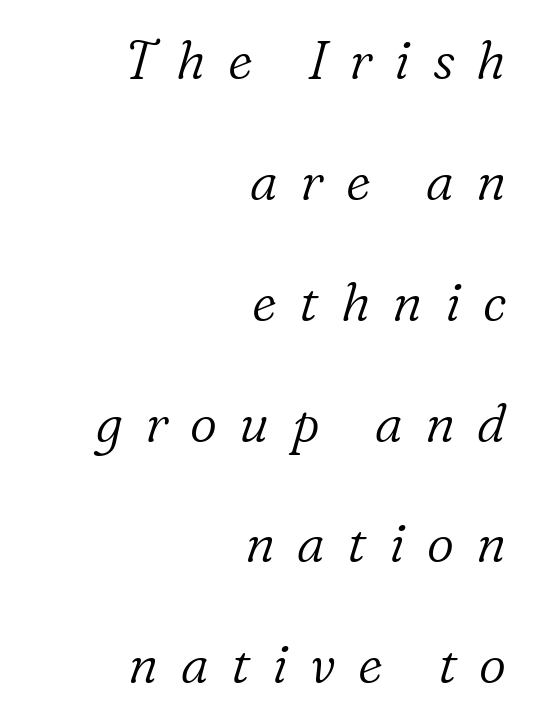
The image shows 53 px light serif type, italic (leaning right); set right-aligned, loose line spacing (2.28x), unusually wide letter spacing (+0.42 em), not underlined; low stroke contrast and a medium x-height.
